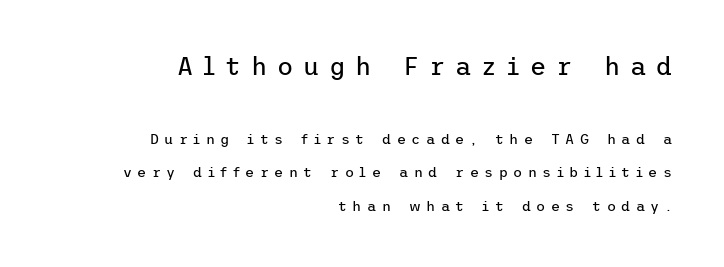
The typesetting does not lean heavy: it is not bold. Notice how the stems are strictly vertical — no italics here. Tracking here is generous; glyphs stand well apart from one another. Check the space under the baseline: it is left empty.
